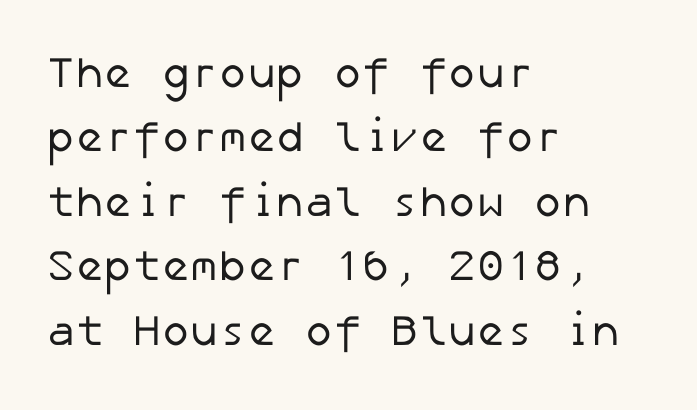
{"serif": "no", "bold": "no", "weight": "regular", "width": "normal", "stroke_contrast": "low", "x_height": "medium", "underline": "no", "align": "left", "line_spacing": "normal", "line_spacing_ratio": 1.5, "letter_spacing": "normal", "letter_spacing_em": 0.0, "glyph_px": 43}
